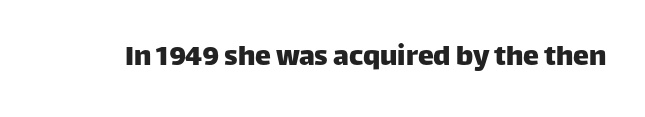
{"serif": "no", "italic": "no", "width": "normal", "stroke_contrast": "low", "x_height": "large", "monospaced": "no", "underline": "no", "letter_spacing": "normal", "letter_spacing_em": 0.0, "glyph_px": 32}
